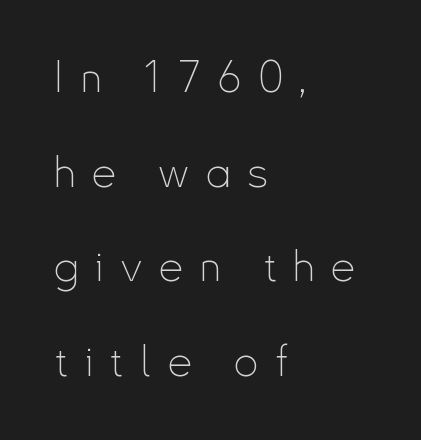
The image shows 43 px thin, condensed sans-serif type, upright; set left-aligned, loose line spacing (2.2x), unusually wide letter spacing (+0.39 em), not underlined; low stroke contrast and a small x-height.
